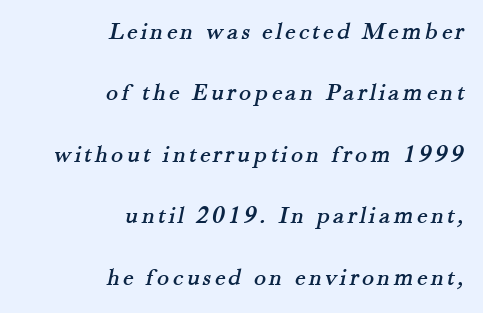
{"underline": "no", "align": "right", "line_spacing": "loose", "line_spacing_ratio": 2.46, "glyph_px": 25}
